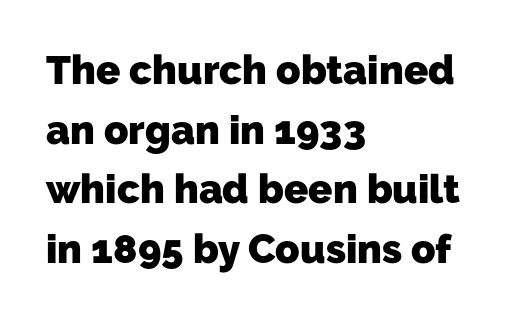
The image shows 40 px heavy sans-serif type; set left-aligned, normal line spacing (1.49x), normal letter spacing, not underlined; low stroke contrast and a medium x-height.
